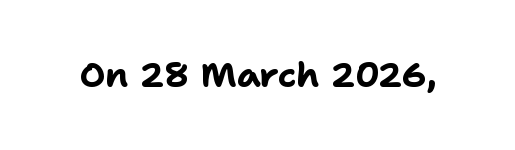
Tall strokes in this sample are plumb rather than angled. Varying glyph widths throughout — classic text-font behaviour. Default kerning and tracking; the words read as compact shapes. Its strokes are broad and dark, the hallmark of bold type. Quick note: underline off.
